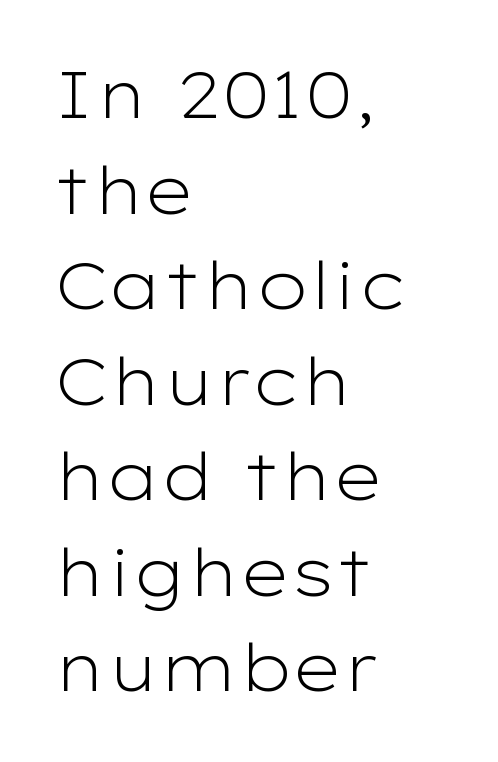
The image shows 65 px light, wide sans-serif type, upright; set left-aligned, normal line spacing (1.47x), normal letter spacing, not underlined; low stroke contrast and a medium x-height.
